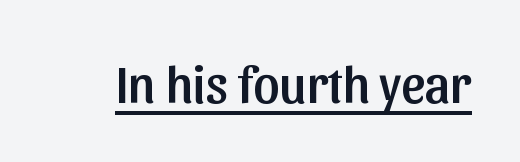
The image shows 52 px sans-serif type, upright; set normal letter spacing, underlined; low stroke contrast and a medium x-height.
